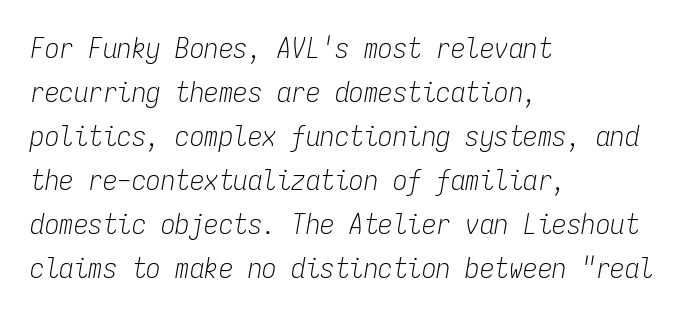
Q: Is the text bold? A: No.
Q: Is the text italic (slanted)? A: Yes, it leans right by about 9 degrees.
Q: Is the text underlined? A: No.
Q: How is the paragraph aligned? A: Left-aligned.
Q: Is the spacing between letters normal or unusually wide? A: Normal.
Q: Is the spacing between lines tight, normal or loose? A: Normal.
Q: Width (condensed, normal, or wide)? A: Condensed.
Q: Stroke contrast? A: Low.
Q: x-height? A: Medium.
Q: Monospaced? A: Yes.
